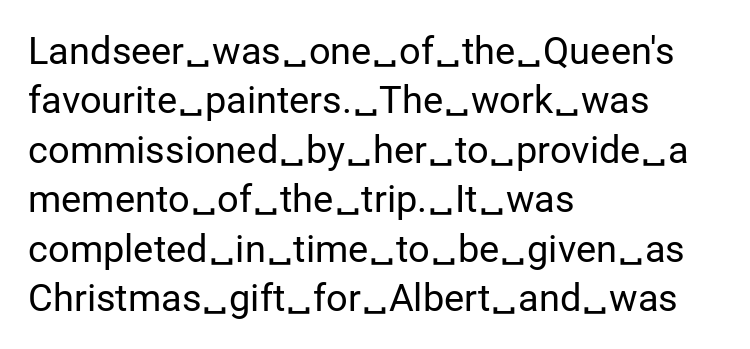
The image shows 38 px regular-weight sans-serif type, upright; set left-aligned, normal line spacing (1.3x), normal letter spacing, not underlined; low stroke contrast and a medium x-height.
